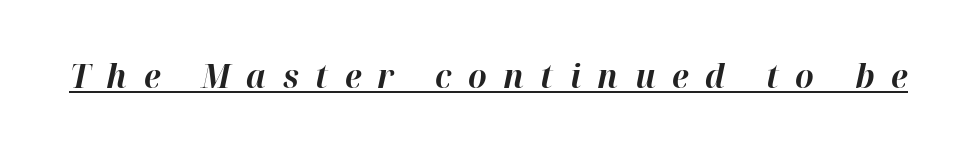
Q: Is the text bold? A: Yes.
Q: Is the text italic (slanted)? A: Yes, it leans right by about 12 degrees.
Q: Is the text underlined? A: Yes.
Q: Is the spacing between letters normal or unusually wide? A: Unusually wide.
Q: Width (condensed, normal, or wide)? A: Normal.
Q: Stroke contrast? A: High.
Q: x-height? A: Medium.
Q: Monospaced? A: No.
